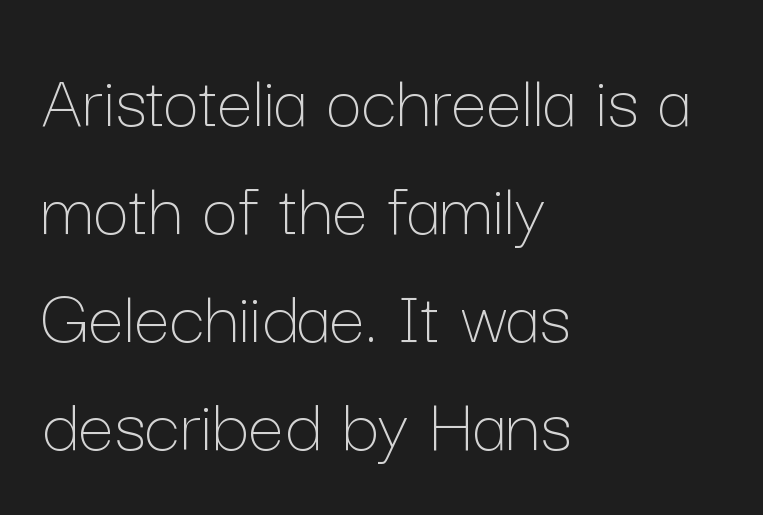
The image shows 80 px thin type, upright; set left-aligned, normal line spacing (1.35x), normal letter spacing, not underlined; low stroke contrast and a medium x-height.
